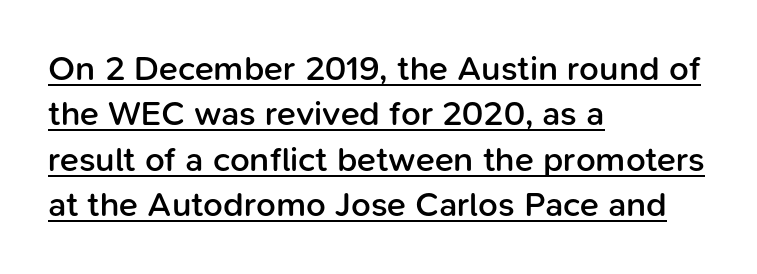
The image shows 35 px semibold sans-serif type, upright; set left-aligned, normal line spacing (1.3x), normal letter spacing, underlined; low stroke contrast and a medium x-height.
